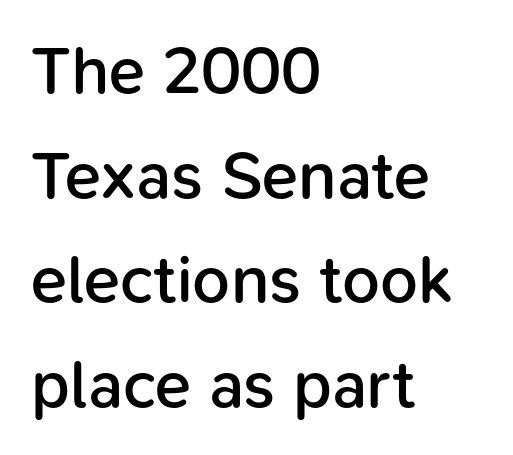
{"serif": "no", "italic": "no", "bold": "semi", "weight": "semibold", "width": "normal", "stroke_contrast": "low", "x_height": "medium", "monospaced": "no", "underline": "no", "align": "left", "line_spacing": "normal", "line_spacing_ratio": 1.56, "letter_spacing": "normal", "letter_spacing_em": 0.0, "glyph_px": 67}
